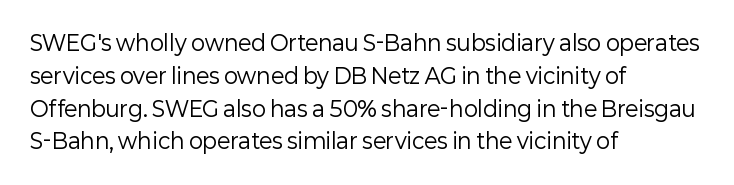
{"italic": "no", "bold": "no", "underline": "no", "align": "left", "line_spacing": "normal", "line_spacing_ratio": 1.56, "letter_spacing": "normal", "letter_spacing_em": 0.0, "glyph_px": 21}
